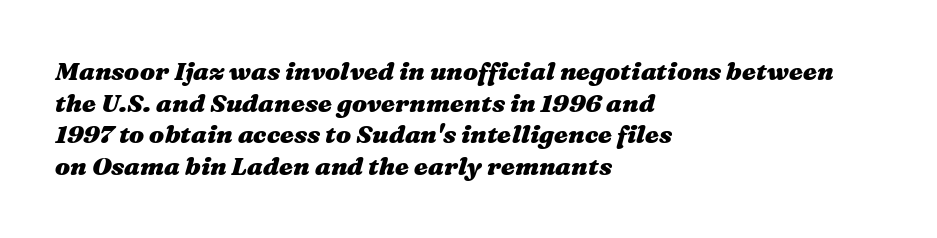
Q: Is the text bold? A: Yes.
Q: Is the text italic (slanted)? A: Yes, it leans right by about 16 degrees.
Q: Is the text underlined? A: No.
Q: How is the paragraph aligned? A: Left-aligned.
Q: Is the spacing between letters normal or unusually wide? A: Normal.
Q: Is the spacing between lines tight, normal or loose? A: Normal.
